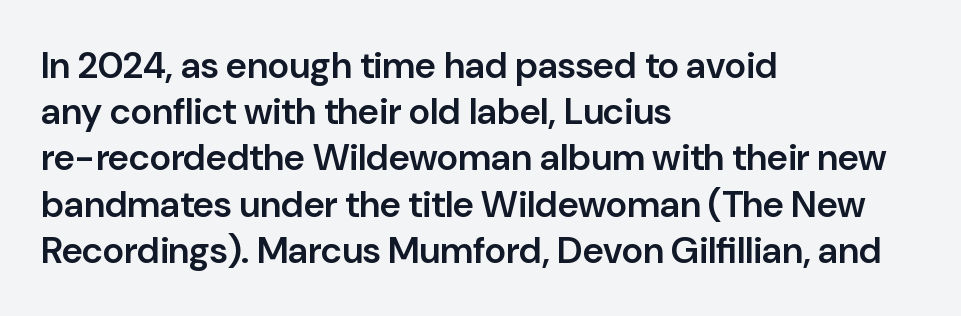
The image shows 37 px semibold sans-serif type, upright; set left-aligned, normal line spacing (1.25x), normal letter spacing, not underlined; low stroke contrast and a medium x-height.
